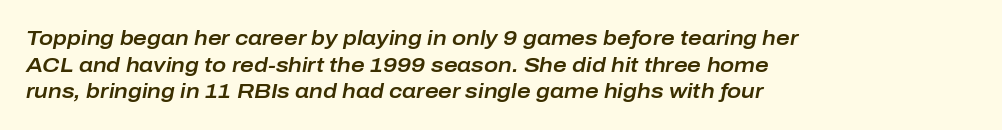
The image shows 21 px text type, italic (leaning right); set left-aligned, normal line spacing (1.27x), normal letter spacing, not underlined.
